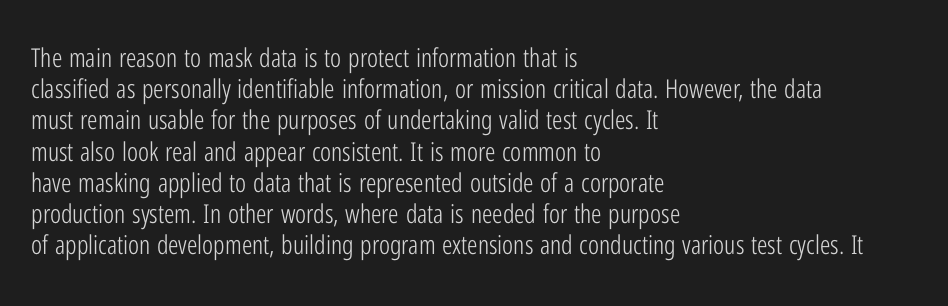
{"italic": "no", "bold": "no", "underline": "no", "align": "left", "line_spacing_ratio": 1.2, "letter_spacing": "normal", "letter_spacing_em": 0.0, "glyph_px": 26}
